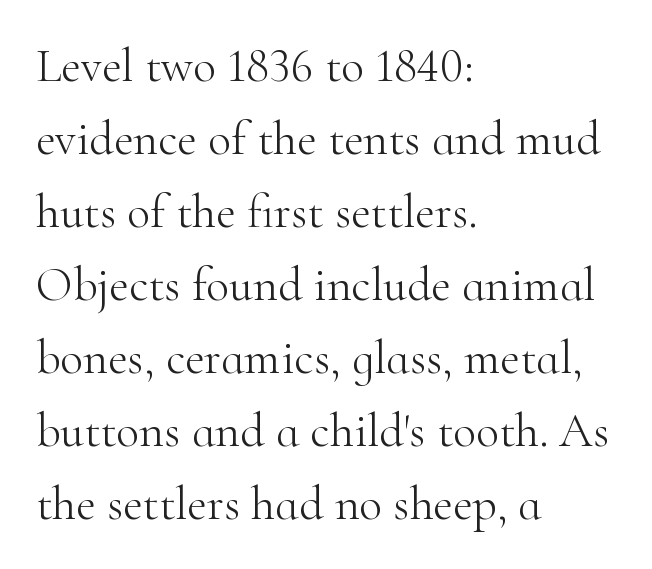
Q: Is the text bold? A: No.
Q: Is the text italic (slanted)? A: No, it is upright.
Q: Is the typeface a serif or a sans-serif typeface? A: Serif.
Q: Is the text underlined? A: No.
Q: How is the paragraph aligned? A: Left-aligned.
Q: Is the spacing between letters normal or unusually wide? A: Normal.
Q: Is the spacing between lines tight, normal or loose? A: Normal.
Q: Width (condensed, normal, or wide)? A: Normal.
Q: Stroke contrast? A: High.
Q: x-height? A: Small.
Q: Monospaced? A: No.
